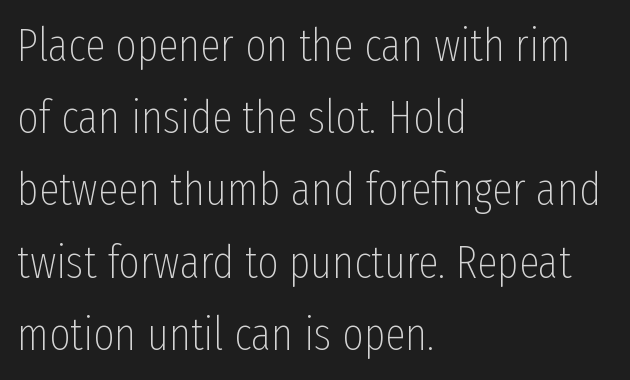
The image shows 46 px thin, condensed sans-serif type, upright; set left-aligned, normal line spacing (1.57x), normal letter spacing, not underlined; low stroke contrast and a medium x-height.
